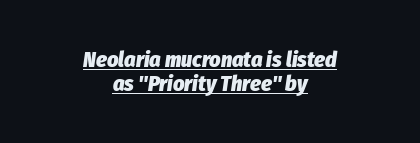
Q: Is the text bold? A: Yes.
Q: Is the text italic (slanted)? A: Yes, it leans right by about 8 degrees.
Q: Is the text underlined? A: Yes.
Q: How is the paragraph aligned? A: Centered.
Q: Is the spacing between letters normal or unusually wide? A: Normal.
Q: Is the spacing between lines tight, normal or loose? A: Tight.
